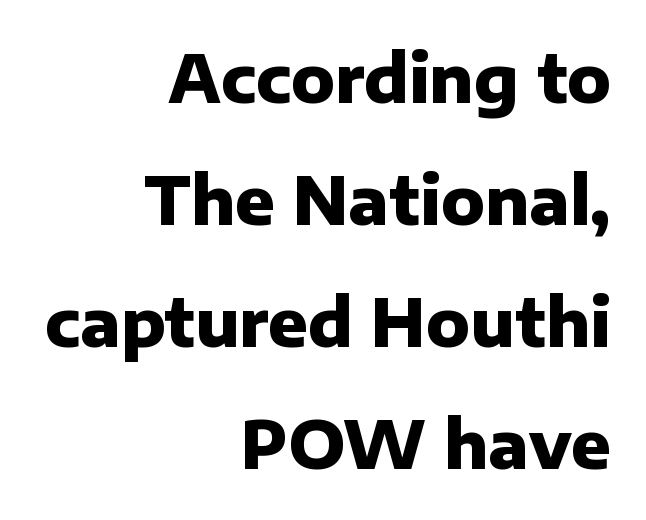
{"serif": "no", "italic": "no", "bold": "yes", "weight": "heavy", "width": "normal", "stroke_contrast": "low", "x_height": "medium", "monospaced": "no", "underline": "no", "align": "right", "line_spacing_ratio": 1.85, "letter_spacing": "normal", "letter_spacing_em": 0.0, "glyph_px": 66}
